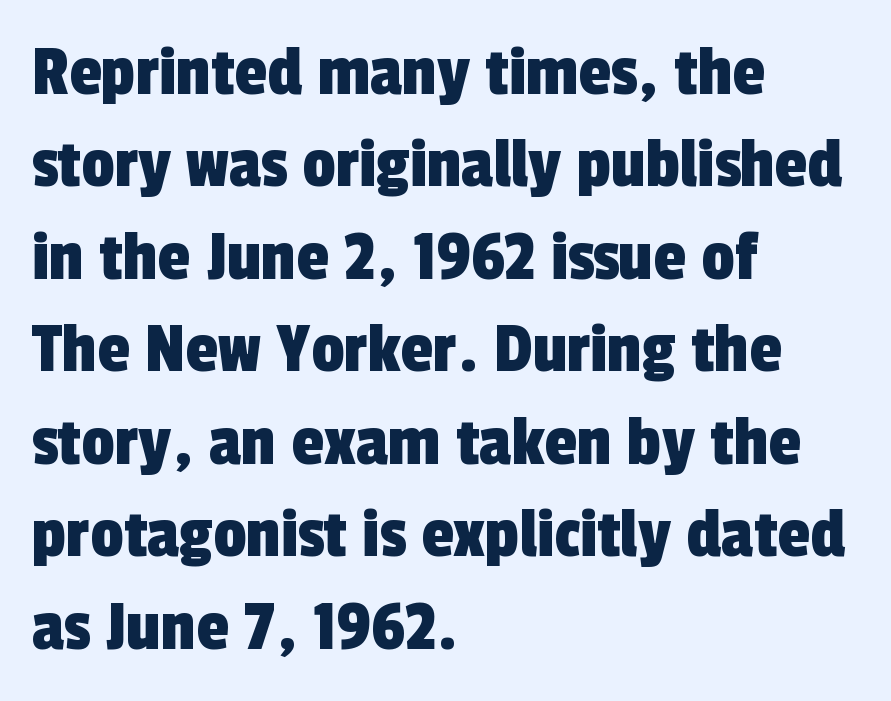
The image shows 74 px condensed sans-serif type; set left-aligned, normal line spacing (1.25x), normal letter spacing, not underlined; a medium x-height.
